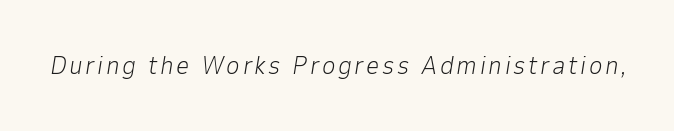
{"italic": "yes", "lean": "right", "slant_degrees": 9, "bold": "no", "underline": "no", "glyph_px": 26}
